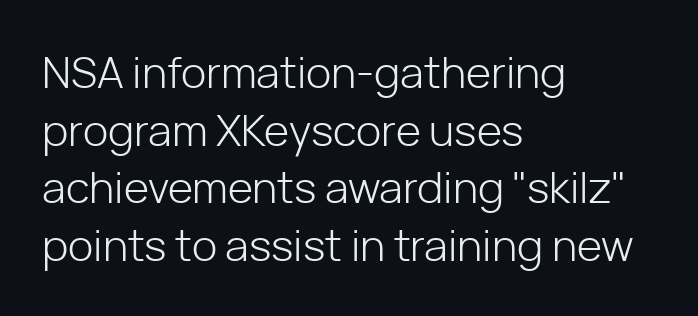
Left-aligned paragraph, ragged on the right. Grotesque or geometric, the face here clearly has no serifs. Every character sits straight up, as roman type does. Leading matches the norm, producing a regular column. Inter-character spacing is left at the font's built-in metrics. Here the designer chose a conventional face with non-uniform glyph widths.
